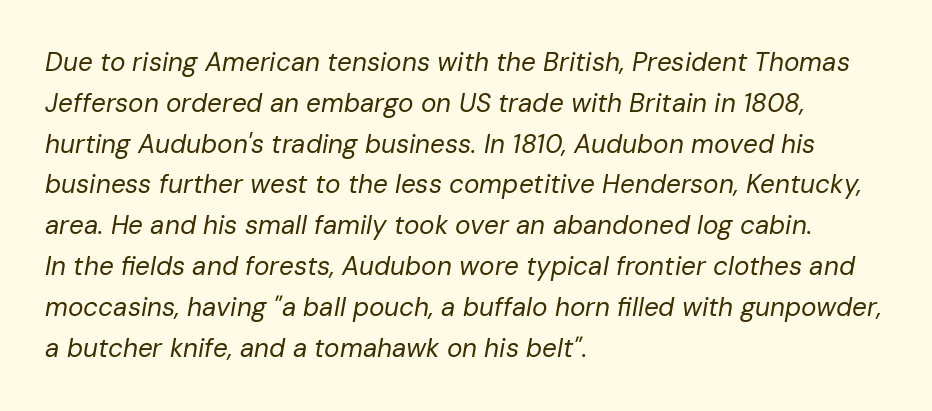
The image shows 26 px text type, italic (leaning right); set left-aligned, normal line spacing (1.57x), normal letter spacing, not underlined.
